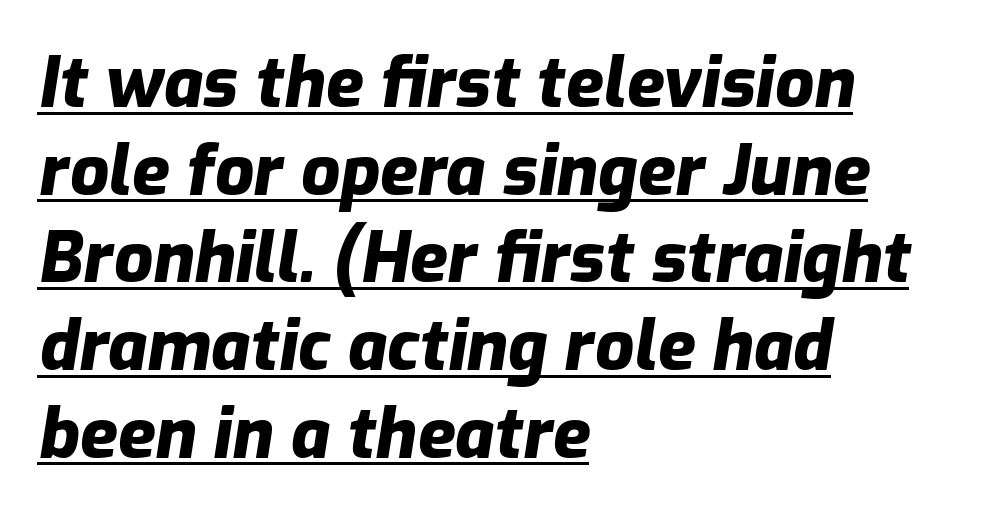
{"italic": "yes", "lean": "right", "slant_degrees": 9, "bold": "yes", "weight": "heavy", "width": "normal", "stroke_contrast": "low", "x_height": "medium", "monospaced": "no", "underline": "yes", "align": "left", "line_spacing": "normal", "line_spacing_ratio": 1.27, "letter_spacing": "normal", "letter_spacing_em": 0.0, "glyph_px": 69}
